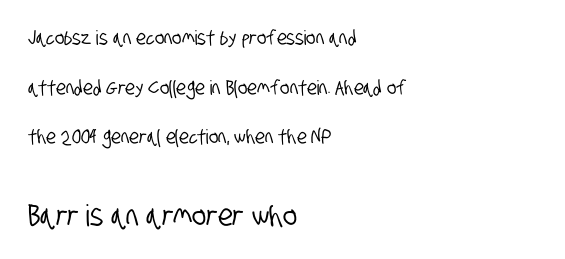
The vertical gap from one line to the next is large. The letterforms sit shoulder to shoulder at normal distance. This is sans-serif lettering, the kind often seen on screens and signage. All the whitespace from short lines collects on the right.
